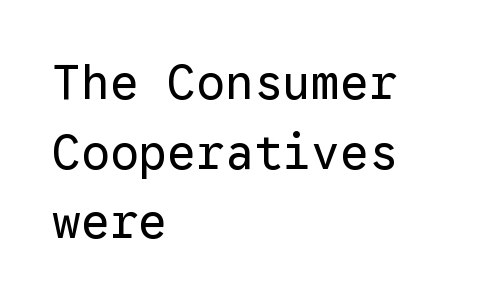
The image shows 48 px regular-weight sans-serif type, upright, monospaced; set left-aligned, normal line spacing (1.45x), normal letter spacing, not underlined; low stroke contrast and a medium x-height.
